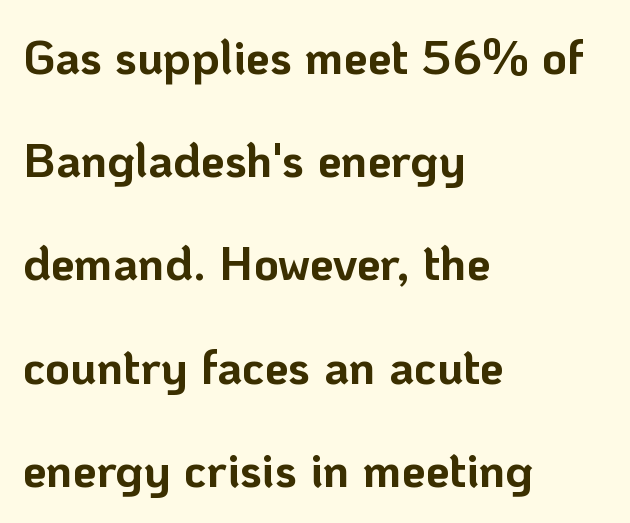
The image shows 48 px bold sans-serif type, upright; set left-aligned, loose line spacing (2.15x), normal letter spacing, not underlined; low stroke contrast and a medium x-height.
